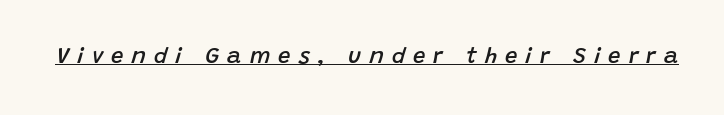
Q: Is the text bold? A: Semi-bold.
Q: Is the text italic (slanted)? A: Yes, it leans right by about 15 degrees.
Q: Is the text underlined? A: Yes.
Q: Is the spacing between letters normal or unusually wide? A: Unusually wide.
